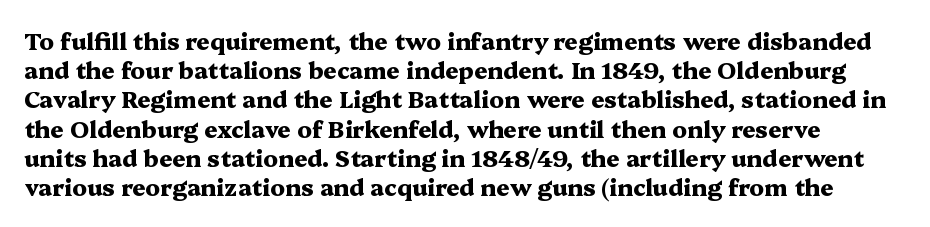
Q: Is the text bold? A: Yes.
Q: Is the text italic (slanted)? A: No, it is upright.
Q: Is the text underlined? A: No.
Q: Is the spacing between letters normal or unusually wide? A: Normal.
Q: Is the spacing between lines tight, normal or loose? A: Normal.
